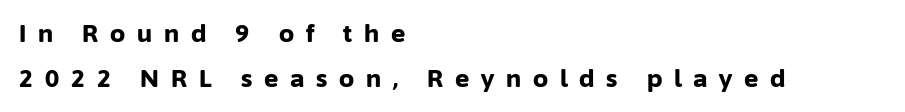
The image shows 24 px bold type, upright; set left-aligned, line spacing 1.86x, unusually wide letter spacing (+0.49 em), not underlined.
